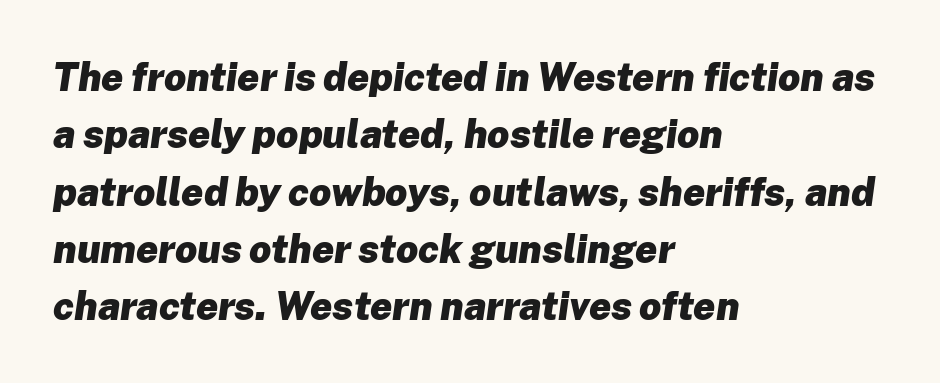
{"italic": "yes", "lean": "right", "slant_degrees": 8, "bold": "yes", "weight": "heavy", "width": "normal", "stroke_contrast": "low", "x_height": "medium", "monospaced": "no", "underline": "no", "align": "left", "line_spacing": "normal", "line_spacing_ratio": 1.47, "letter_spacing": "normal", "letter_spacing_em": 0.0, "glyph_px": 39}
